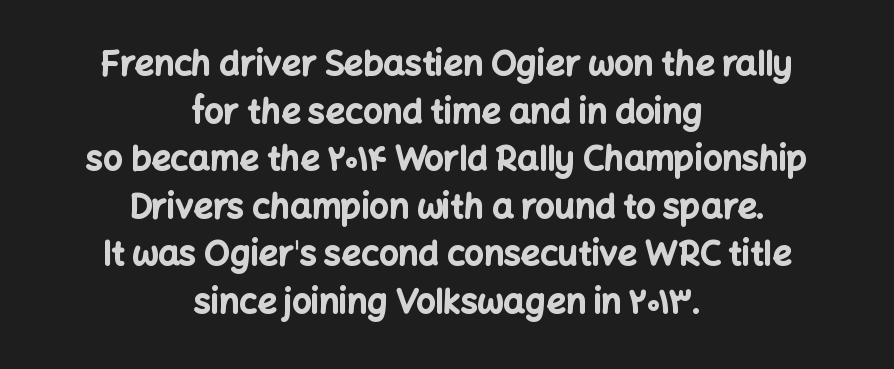
{"serif": "no", "italic": "no", "bold": "yes", "weight": "bold", "width": "normal", "stroke_contrast": "low", "x_height": "medium", "monospaced": "no", "underline": "no", "align": "center", "line_spacing": "normal", "line_spacing_ratio": 1.4, "letter_spacing": "normal", "letter_spacing_em": 0.0, "glyph_px": 34}
